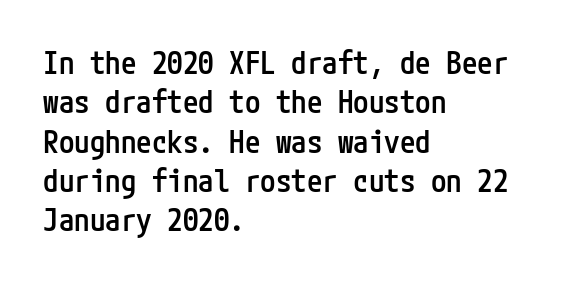
Are there feet on the stems? There aren't — it's a sans. Emphasis by weight is partial: semibold. The type is set solid horizontally, with unmodified tracking. The specimen reads as upright at a glance.
